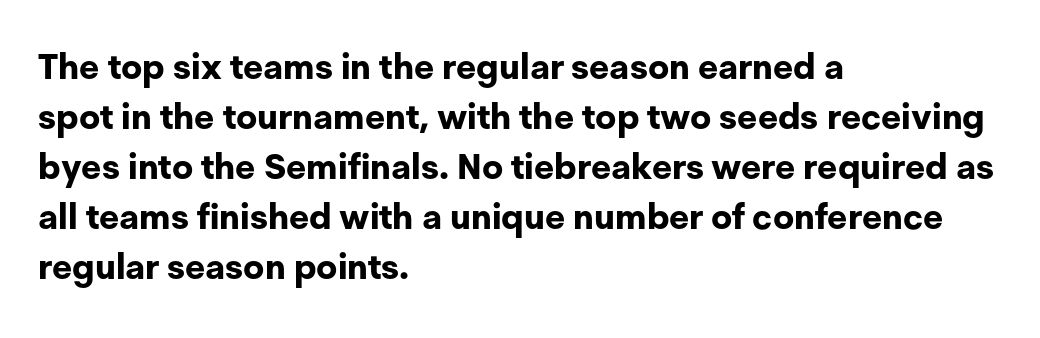
The image shows 35 px bold sans-serif type, upright; set left-aligned, normal line spacing (1.43x), normal letter spacing, not underlined; low stroke contrast and a medium x-height.
